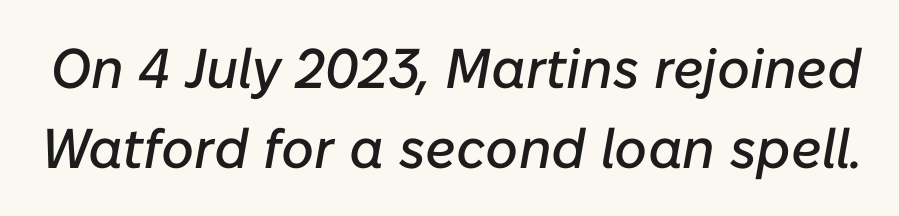
The image shows 56 px text type, italic (leaning right); set normal line spacing (1.42x), normal letter spacing, not underlined; low stroke contrast and a medium x-height.
